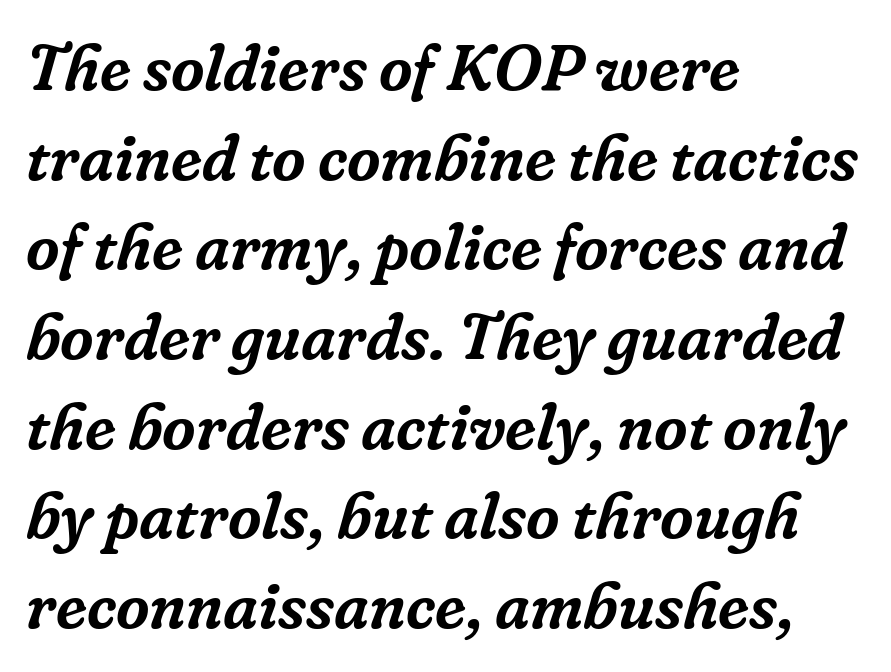
The leading is moderate, giving the passage an even texture. Look at the bottom of the vertical strokes: they flare into serifs here. A typesetter would mark this as italic. Character widths vary here, with narrow letters taking less room than wide ones.
